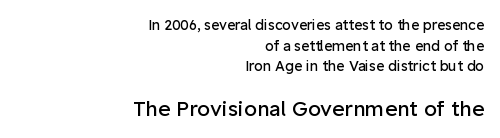
The image shows 21 px text type, upright; set right-aligned, normal line spacing (1.48x), normal letter spacing, not underlined; the second (bottom) block is 1.5x larger.
